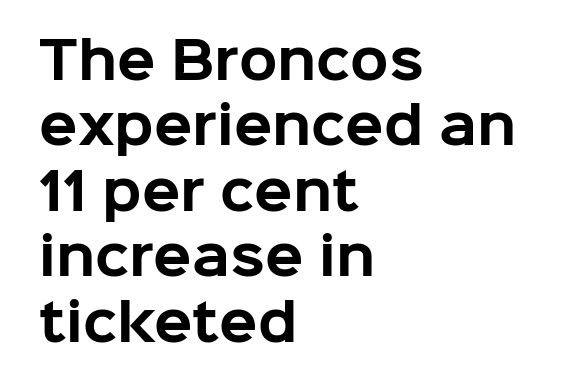
Q: Is the text bold? A: Yes.
Q: Is the text italic (slanted)? A: No, it is upright.
Q: Is the typeface a serif or a sans-serif typeface? A: Sans-serif.
Q: Is the text underlined? A: No.
Q: How is the paragraph aligned? A: Left-aligned.
Q: Is the spacing between letters normal or unusually wide? A: Normal.
Q: Is the spacing between lines tight, normal or loose? A: Normal.
Q: Width (condensed, normal, or wide)? A: Normal.
Q: Stroke contrast? A: Low.
Q: x-height? A: Medium.
Q: Monospaced? A: No.
